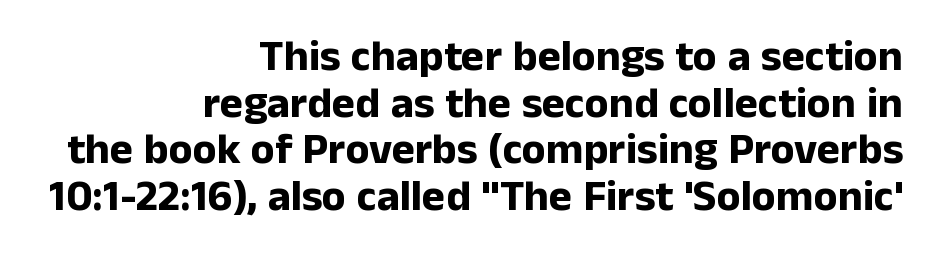
The image shows 44 px bold sans-serif type, upright; set right-aligned, tight line spacing (1.06x), normal letter spacing, not underlined; low stroke contrast and a medium x-height.
